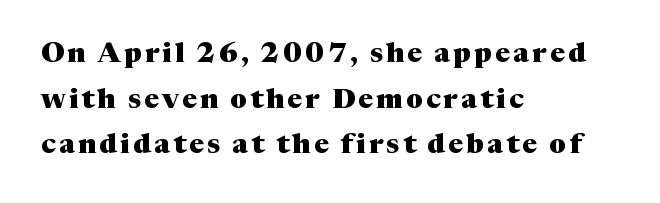
{"serif": "yes", "italic": "no", "bold": "yes", "weight": "heavy", "width": "normal", "stroke_contrast": "medium", "x_height": "medium", "monospaced": "no", "underline": "no", "align": "left", "line_spacing": "normal", "line_spacing_ratio": 1.63, "glyph_px": 28}
